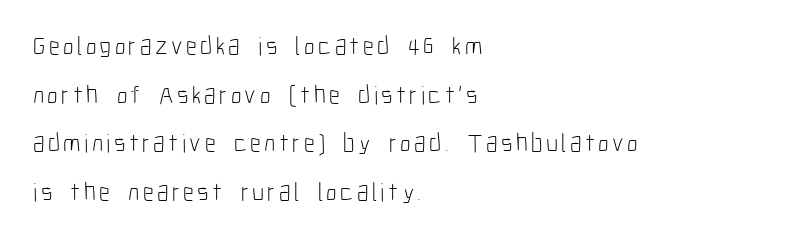
The image shows 26 px text type, upright; set left-aligned, line spacing 1.87x, not underlined.
